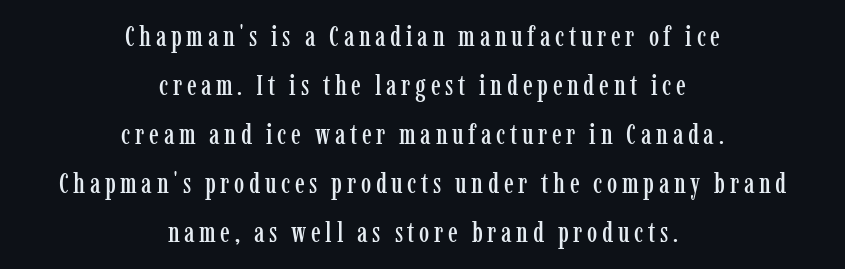
The image shows 29 px condensed serif type, upright; set centered, normal line spacing (1.69x), not underlined; low stroke contrast and a medium x-height.
